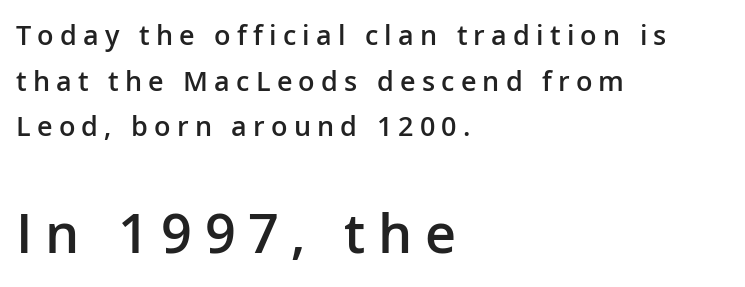
Q: Is the text bold? A: Semi-bold.
Q: Is the text italic (slanted)? A: No, it is upright.
Q: Is the typeface a serif or a sans-serif typeface? A: Sans-serif.
Q: Is the text underlined? A: No.
Q: How is the paragraph aligned? A: Left-aligned.
Q: Is the spacing between letters normal or unusually wide? A: Unusually wide.
Q: Is the spacing between lines tight, normal or loose? A: Normal.
Q: Which block of text is set in a larger size, the first (top) or the second (bottom)? A: The second (bottom) one.
Q: Width (condensed, normal, or wide)? A: Normal.
Q: Stroke contrast? A: Low.
Q: x-height? A: Medium.
Q: Monospaced? A: No.
